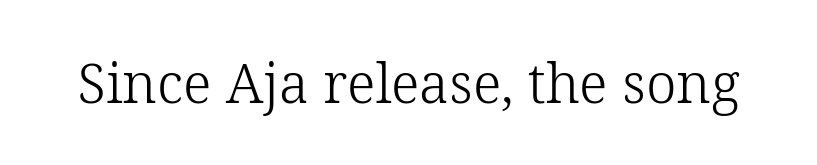
Q: Is the text bold? A: No.
Q: Is the text italic (slanted)? A: No, it is upright.
Q: Is the typeface a serif or a sans-serif typeface? A: Serif.
Q: Is the text underlined? A: No.
Q: Is the spacing between letters normal or unusually wide? A: Normal.
Q: Width (condensed, normal, or wide)? A: Normal.
Q: Stroke contrast? A: Low.
Q: x-height? A: Medium.
Q: Monospaced? A: No.
